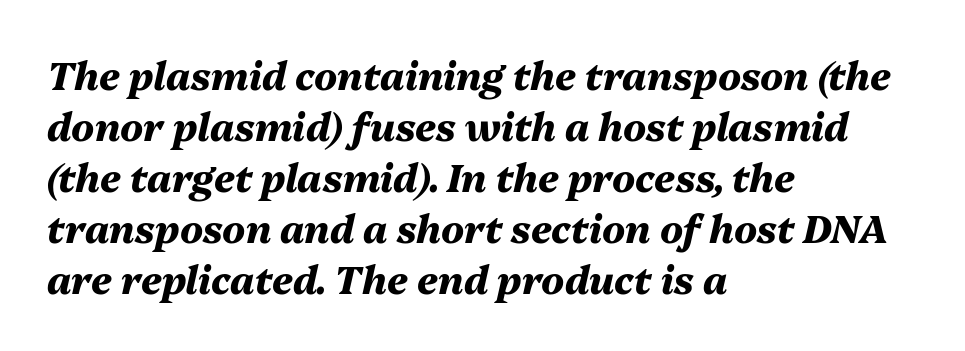
The text block is weighted toward the left margin, trailing off unevenly rightward. Observe the lean: these are italic letterforms. This sample keeps an unexceptional amount of space between lines. A clean baseline with only descenders dipping below it. Plenty of ink on the page — the face is bold.
